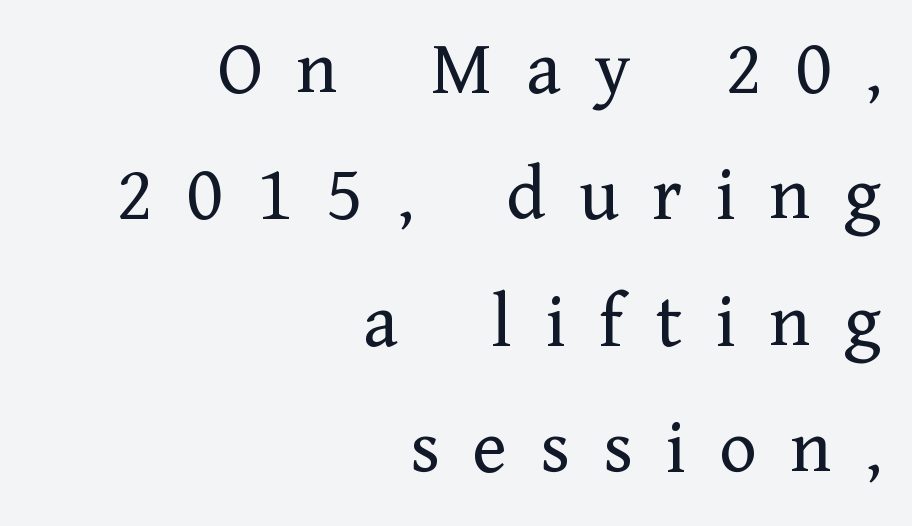
Varying glyph widths throughout — classic text-font behaviour. Observe the serifs anchoring each vertical stroke in this sample. This sample uses expanded letter spacing, leaving extra air between glyphs. In terms of posture, this sample is upright. No word sits above an underline.
